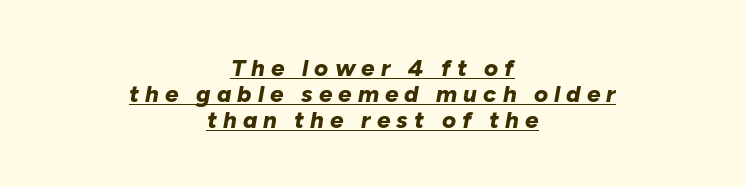
A typographer would call this underscored text. Italic: yes, the glyphs are oblique. Where is the straight margin? There isn't one; the lines are centered. Every letter is thick-stroked: bold, no question.
